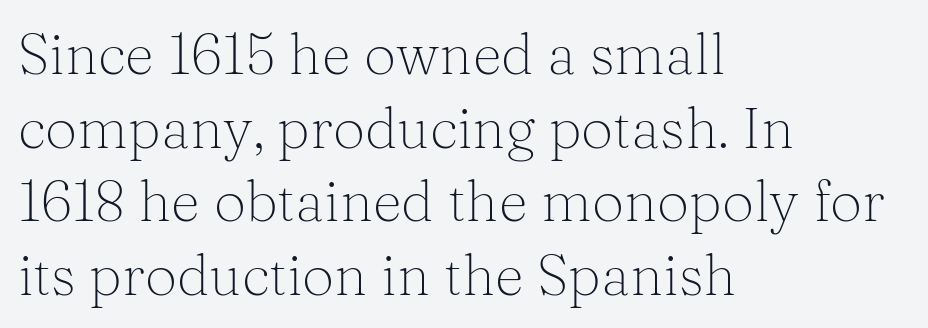
The paragraph has a hard left edge and a soft right edge. Whoever set this chose a conventional vertical rhythm. Glyph-to-glyph distance matches everyday printed text. Font category for this specimen: serif. This is not heavy type; no bold has been used.
